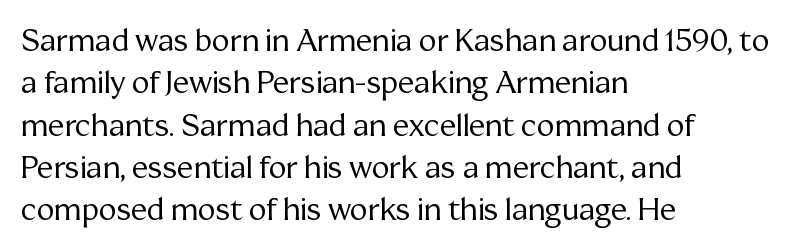
Q: Is the text bold? A: No.
Q: Is the text italic (slanted)? A: No, it is upright.
Q: Is the typeface a serif or a sans-serif typeface? A: Serif.
Q: Is the text underlined? A: No.
Q: How is the paragraph aligned? A: Left-aligned.
Q: Is the spacing between letters normal or unusually wide? A: Normal.
Q: Is the spacing between lines tight, normal or loose? A: Normal.
Q: Width (condensed, normal, or wide)? A: Normal.
Q: Stroke contrast? A: Medium.
Q: x-height? A: Medium.
Q: Monospaced? A: No.
